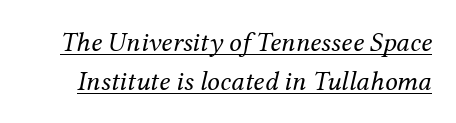
{"serif": "yes", "italic": "yes", "lean": "right", "slant_degrees": 12, "bold": "no", "weight": "regular", "width": "normal", "stroke_contrast": "medium", "x_height": "medium", "monospaced": "no", "underline": "yes", "line_spacing": "normal", "line_spacing_ratio": 1.41, "letter_spacing": "normal", "letter_spacing_em": 0.0, "glyph_px": 28}
